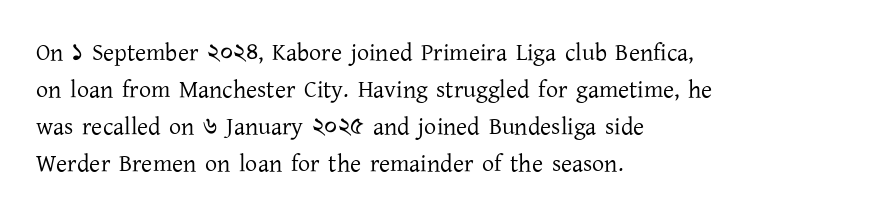
{"italic": "no", "bold": "no", "underline": "no", "align": "left", "line_spacing": "normal", "line_spacing_ratio": 1.54, "letter_spacing": "normal", "letter_spacing_em": 0.0, "glyph_px": 24}
